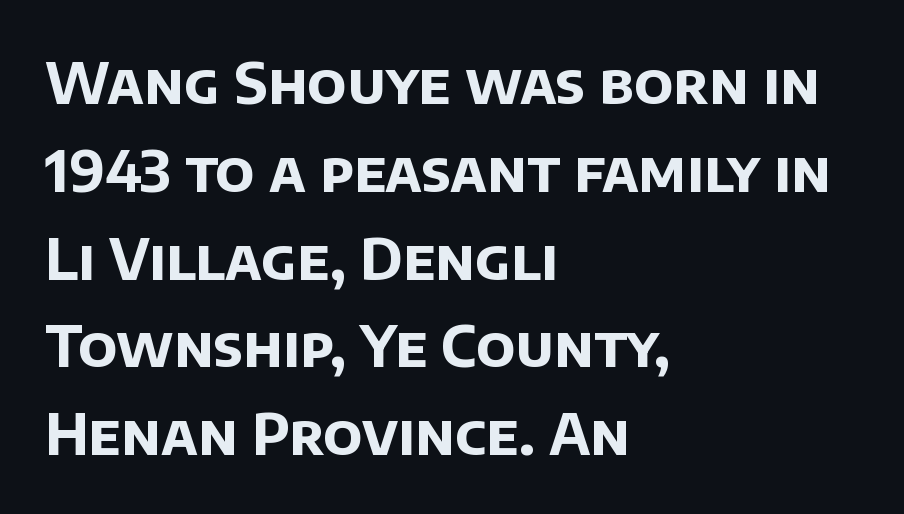
Varying glyph widths throughout — classic text-font behaviour. Each row of text sits above clean, open space. Casual observation: everything's shoved over to the left. Vertically, the passage feels balanced, rows spaced as you'd expect. Caption: bold face, heavy strokes.
